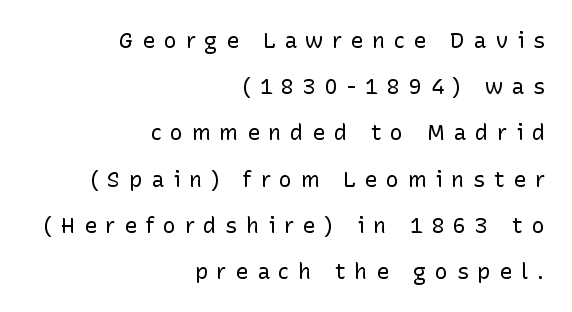
The image shows 22 px text type, upright; set right-aligned, loose line spacing (2.1x), unusually wide letter spacing (+0.39 em), not underlined.
